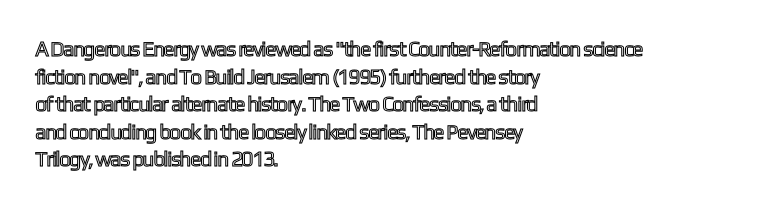
Line starts are locked; line ends wander. Leading matches the norm, producing a regular column. Characters remain perfectly vertical along every line. The area under the type is left untouched. Caption: standard tracking, unaltered.
